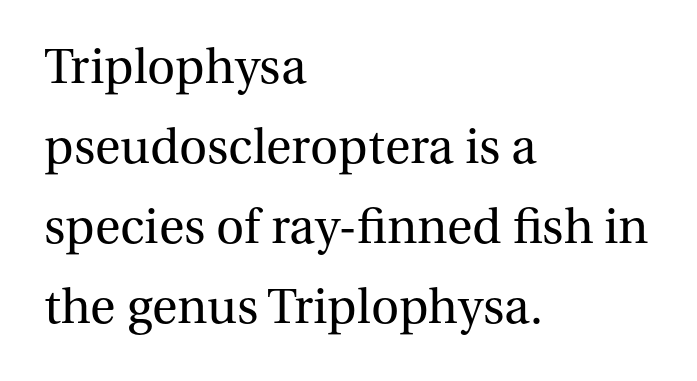
These lines are rendered in a variable-pitch font. Ordinary non-slanted type is in use. Horizontal alignment here is leftward, the default for most running prose. Are there feet on the stems? There are — it's a serif. Vertical spacing — default. The face looks like a standard text weight, possibly lighter.
